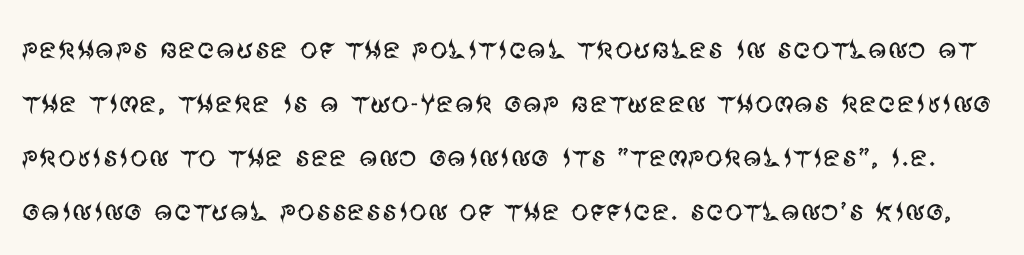
{"serif": "no", "italic": "no", "bold": "no", "weight": "regular", "width": "normal", "stroke_contrast": "medium", "x_height": "large", "monospaced": "no", "underline": "no", "line_spacing": "normal", "line_spacing_ratio": 1.5, "letter_spacing": "normal", "letter_spacing_em": 0.0, "glyph_px": 36}
